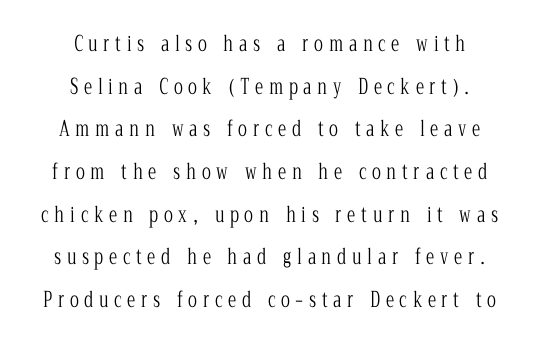
Q: Is the text bold? A: No.
Q: Is the text italic (slanted)? A: No, it is upright.
Q: Is the text underlined? A: No.
Q: How is the paragraph aligned? A: Centered.
Q: Is the spacing between letters normal or unusually wide? A: Unusually wide.
Q: Is the spacing between lines tight, normal or loose? A: Loose.
